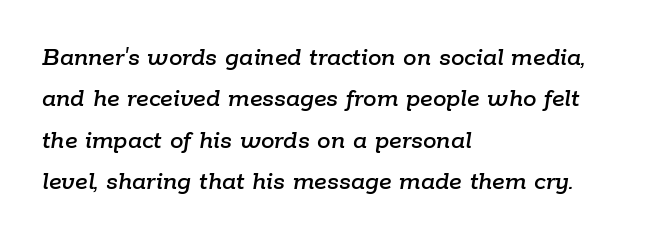
{"italic": "yes", "lean": "right", "slant_degrees": 9, "underline": "no", "align": "left", "line_spacing": "normal", "line_spacing_ratio": 1.53, "letter_spacing": "normal", "letter_spacing_em": 0.0, "glyph_px": 27}
